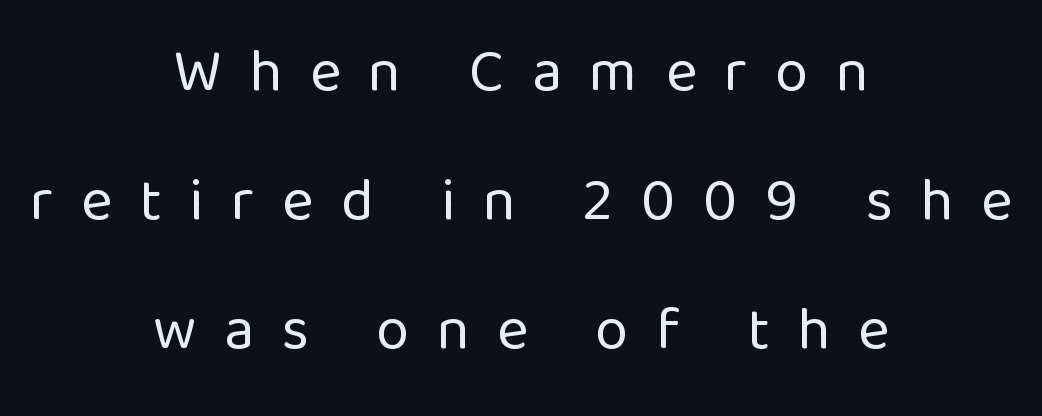
The image shows 60 px regular-weight sans-serif type, upright; set centered, loose line spacing (2.15x), unusually wide letter spacing (+0.46 em), not underlined; low stroke contrast and a medium x-height.
